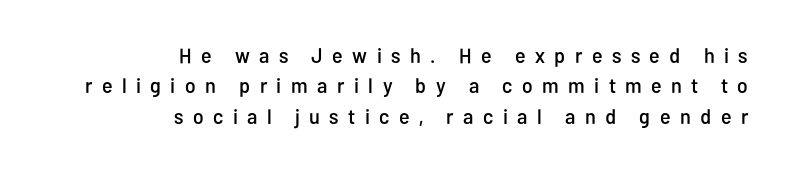
{"italic": "no", "underline": "no", "align": "right", "line_spacing": "normal", "line_spacing_ratio": 1.45, "letter_spacing": "wide", "letter_spacing_em": 0.45, "glyph_px": 21}
